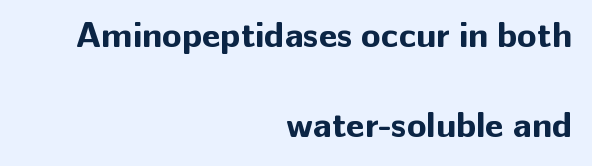
Q: Is the text bold? A: Yes.
Q: Is the text italic (slanted)? A: No, it is upright.
Q: Is the typeface a serif or a sans-serif typeface? A: Sans-serif.
Q: Is the text underlined? A: No.
Q: How is the paragraph aligned? A: Right-aligned.
Q: Is the spacing between letters normal or unusually wide? A: Normal.
Q: Is the spacing between lines tight, normal or loose? A: Loose.
Q: Width (condensed, normal, or wide)? A: Normal.
Q: Stroke contrast? A: Low.
Q: x-height? A: Medium.
Q: Monospaced? A: No.
